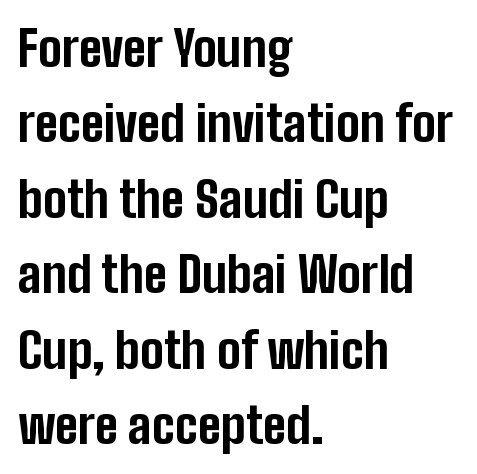
Q: Is the text bold? A: Yes.
Q: Is the text italic (slanted)? A: No, it is upright.
Q: Is the typeface a serif or a sans-serif typeface? A: Sans-serif.
Q: Is the text underlined? A: No.
Q: How is the paragraph aligned? A: Left-aligned.
Q: Is the spacing between letters normal or unusually wide? A: Normal.
Q: Is the spacing between lines tight, normal or loose? A: Normal.
Q: Width (condensed, normal, or wide)? A: Condensed.
Q: Stroke contrast? A: Low.
Q: x-height? A: Medium.
Q: Monospaced? A: No.
